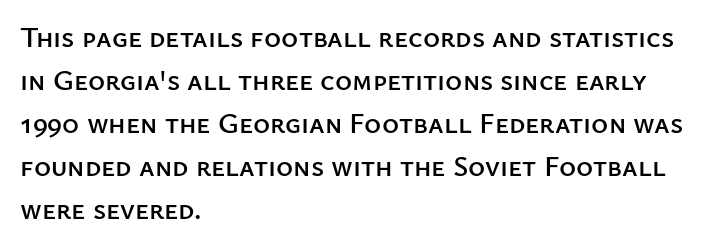
{"serif": "no", "italic": "no", "width": "normal", "stroke_contrast": "low", "x_height": "medium", "monospaced": "no", "underline": "no", "align": "left", "line_spacing": "normal", "line_spacing_ratio": 1.48, "letter_spacing": "normal", "letter_spacing_em": 0.0, "glyph_px": 29}
